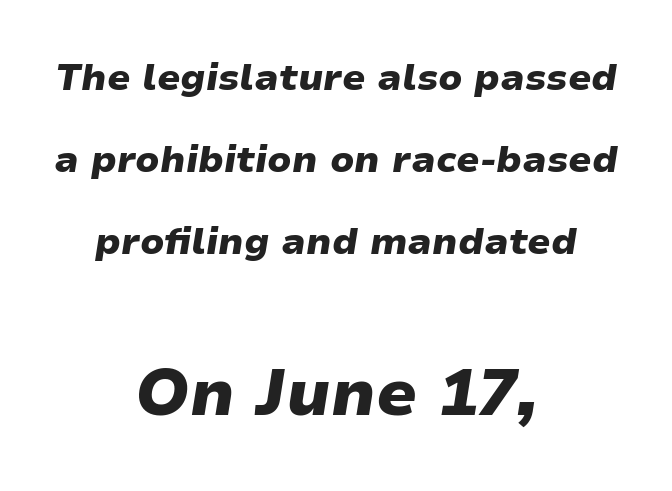
The image shows 65 px heavy, wide type, italic (leaning right); set centered, loose line spacing (2.21x), normal letter spacing, not underlined; the second (bottom) block is 1.76x larger; low stroke contrast and a medium x-height.
